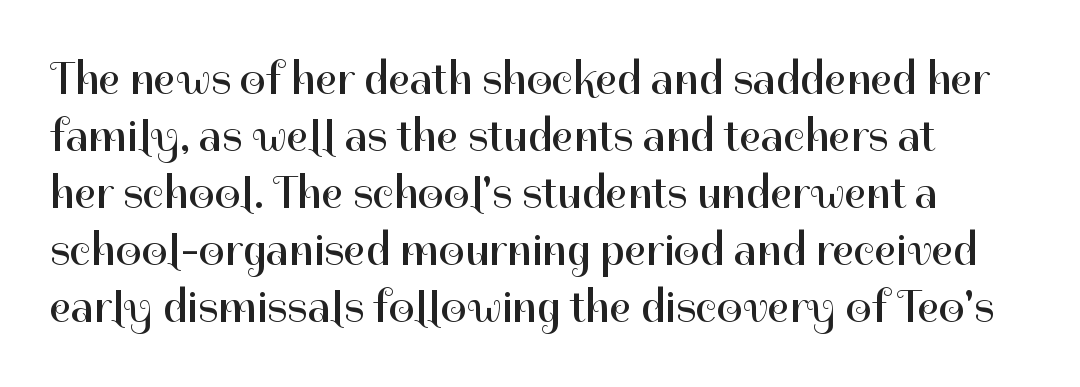
Q: Is the text bold? A: No.
Q: Is the text italic (slanted)? A: No, it is upright.
Q: Is the typeface a serif or a sans-serif typeface? A: Sans-serif.
Q: Is the text underlined? A: No.
Q: Is the spacing between letters normal or unusually wide? A: Normal.
Q: Width (condensed, normal, or wide)? A: Normal.
Q: Stroke contrast? A: High.
Q: x-height? A: Medium.
Q: Monospaced? A: No.
